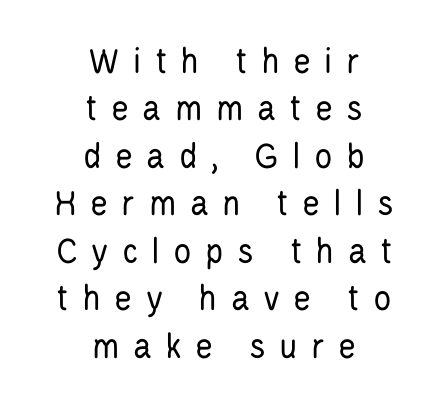
Q: Is the text bold? A: No.
Q: Is the text italic (slanted)? A: No, it is upright.
Q: Is the typeface a serif or a sans-serif typeface? A: Sans-serif.
Q: Is the text underlined? A: No.
Q: How is the paragraph aligned? A: Centered.
Q: Is the spacing between letters normal or unusually wide? A: Unusually wide.
Q: Is the spacing between lines tight, normal or loose? A: Normal.
Q: Width (condensed, normal, or wide)? A: Condensed.
Q: Stroke contrast? A: Low.
Q: x-height? A: Large.
Q: Monospaced? A: No.
